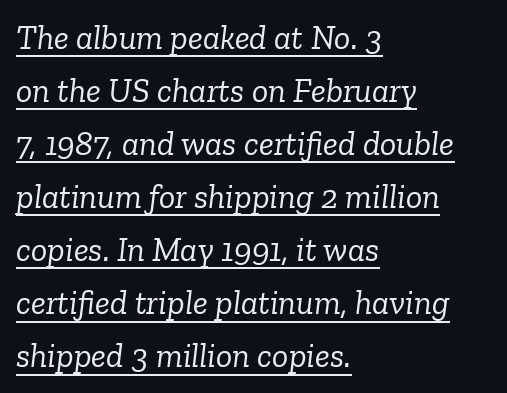
The image shows 34 px light serif type, italic (leaning right); set left-aligned, normal line spacing (1.56x), normal letter spacing, underlined; low stroke contrast and a medium x-height.
